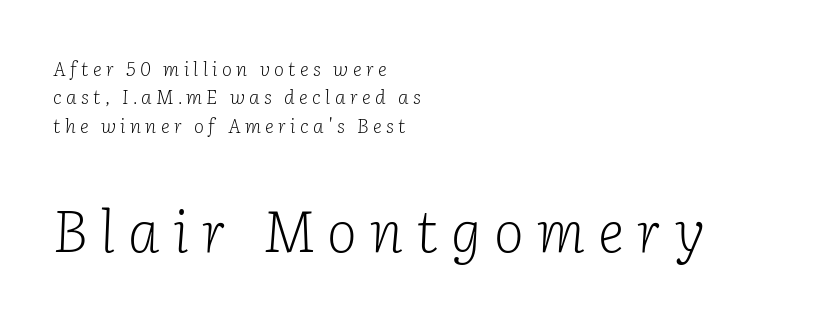
{"serif": "yes", "italic": "yes", "lean": "right", "slant_degrees": 2, "bold": "no", "weight": "light", "width": "normal", "stroke_contrast": "low", "x_height": "medium", "monospaced": "no", "underline": "no", "align": "left", "line_spacing": "normal", "line_spacing_ratio": 1.49, "letter_spacing": "wide", "letter_spacing_em": 0.23, "larger_block": "second", "size_ratio": 3.0, "glyph_px": 57}
